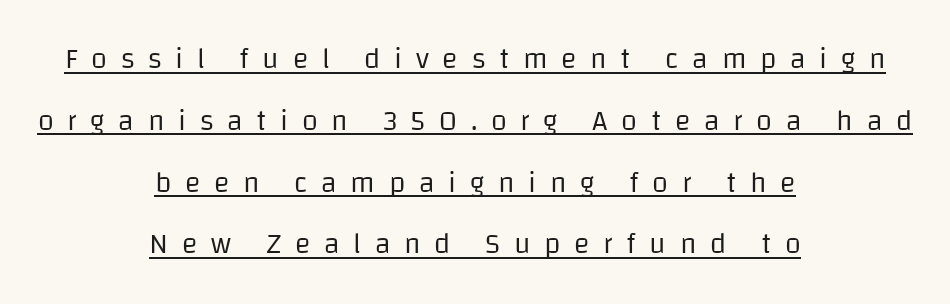
Like a heading marked for emphasis, these lines bear an underscore. Here the designer chose a conventional face with non-uniform glyph widths. The strokes are not fattened; the text isn't bold. The line-height multiplier appears high, well above default.
